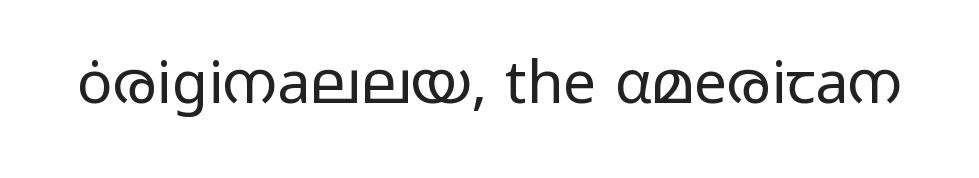
{"serif": "no", "italic": "no", "bold": "no", "weight": "regular", "width": "wide", "stroke_contrast": "low", "x_height": "medium", "monospaced": "no", "underline": "no", "letter_spacing": "normal", "letter_spacing_em": 0.0, "glyph_px": 59}
